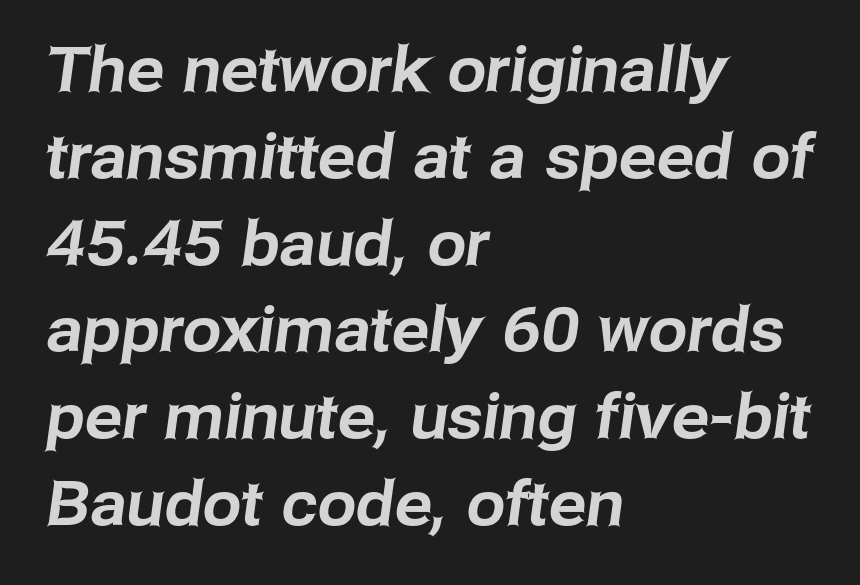
The image shows 62 px sans-serif type; set left-aligned, normal line spacing (1.4x), normal letter spacing, not underlined; low stroke contrast and a medium x-height.
